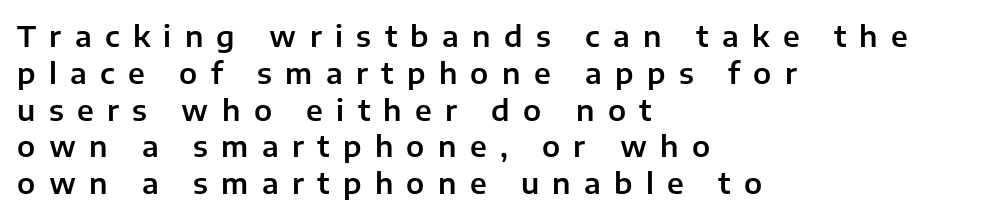
{"serif": "no", "italic": "no", "width": "normal", "stroke_contrast": "low", "x_height": "medium", "monospaced": "no", "underline": "no", "align": "left", "line_spacing": "normal", "line_spacing_ratio": 1.27, "letter_spacing": "wide", "letter_spacing_em": 0.46, "glyph_px": 29}
